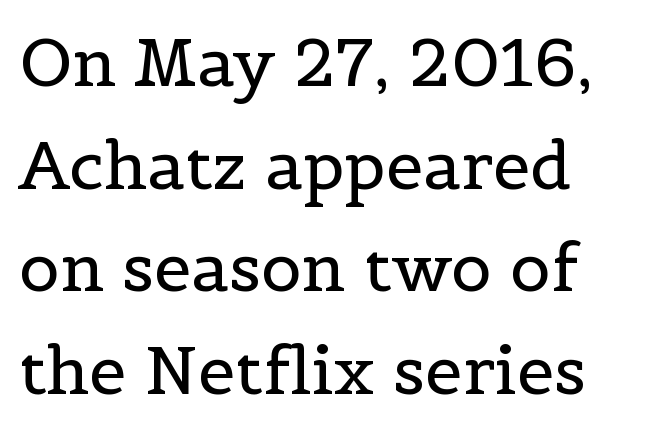
The image shows 67 px regular-weight serif type, upright; set left-aligned, normal line spacing (1.53x), normal letter spacing, not underlined; a medium x-height.
